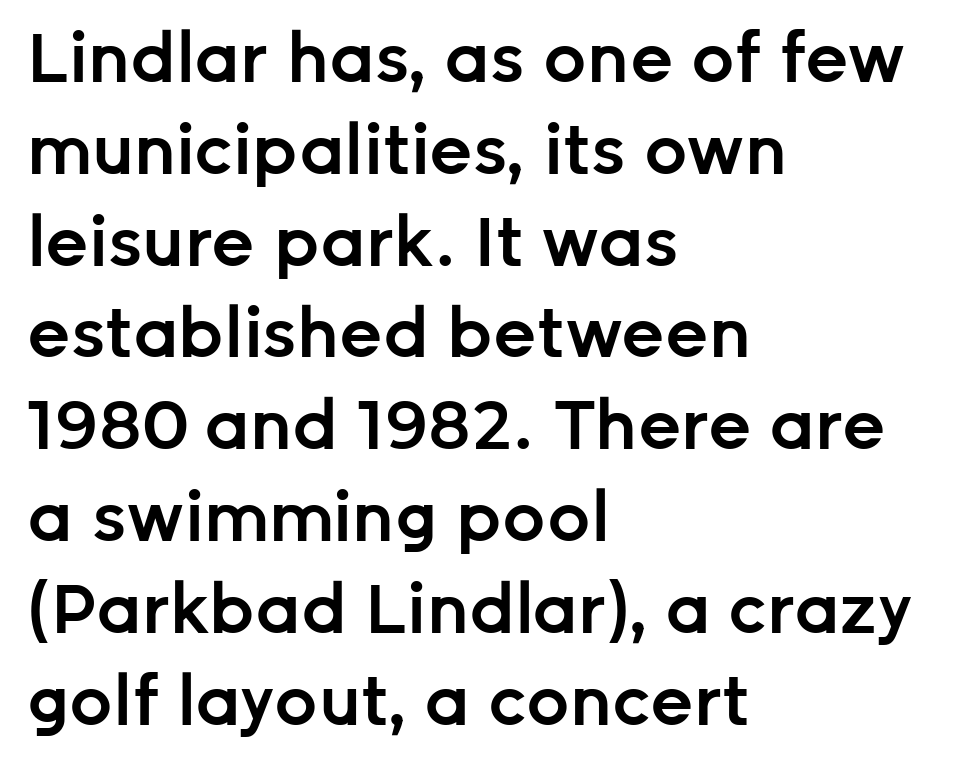
All the whitespace from short lines collects on the right. Spacing verdict: proportional, widths tailored to each character. These lines carry some extra weight — a demibold, not a full bold. The rendering uses a moderate line-height, typical for paragraphs. Only glyphs here, with clear space below each row. The type sits square on the baseline with zero lean.
